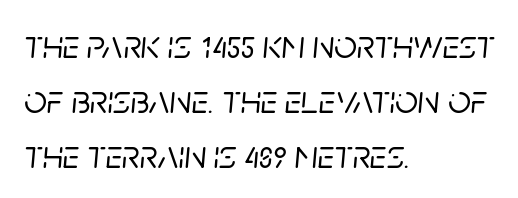
{"italic": "yes", "lean": "right", "slant_degrees": 5, "width": "normal", "stroke_contrast": "low", "x_height": "large", "monospaced": "no", "underline": "no", "align": "left", "line_spacing": "normal", "line_spacing_ratio": 1.38, "letter_spacing": "normal", "letter_spacing_em": 0.0, "glyph_px": 40}
